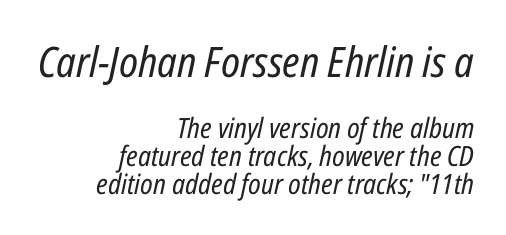
Which margin do the lines hug? The right one — the left edge is uneven. The space between consecutive lines is stingy. The glyphs look as if they've been sheared to an angle. The rendering keeps characters at their native spacing. Note the varied advance widths — an 'i' is clearly narrower than an 'm'.
